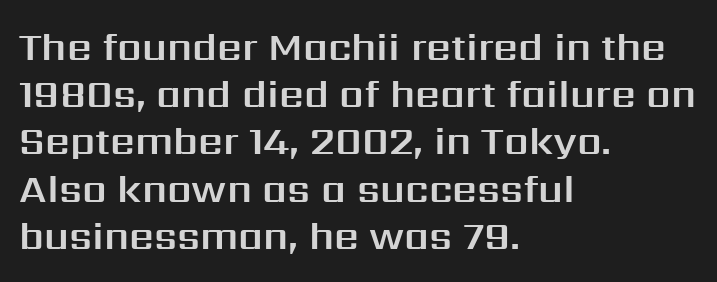
{"serif": "no", "italic": "no", "width": "normal", "stroke_contrast": "medium", "x_height": "medium", "monospaced": "no", "underline": "no", "align": "left", "line_spacing_ratio": 1.21, "letter_spacing": "normal", "letter_spacing_em": 0.0, "glyph_px": 39}
